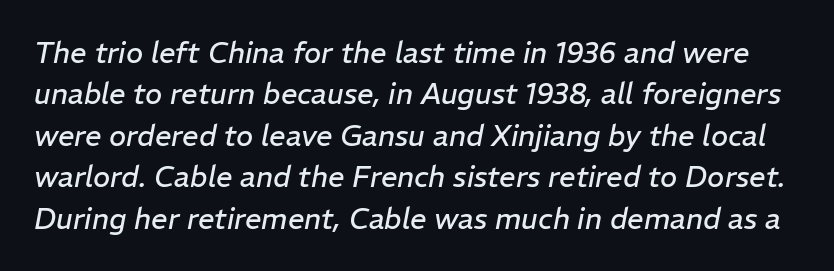
{"italic": "yes", "lean": "right", "slant_degrees": 11, "bold": "no", "weight": "regular", "width": "normal", "stroke_contrast": "low", "x_height": "medium", "monospaced": "no", "underline": "no", "line_spacing": "normal", "line_spacing_ratio": 1.43, "letter_spacing": "normal", "letter_spacing_em": 0.0, "glyph_px": 29}
